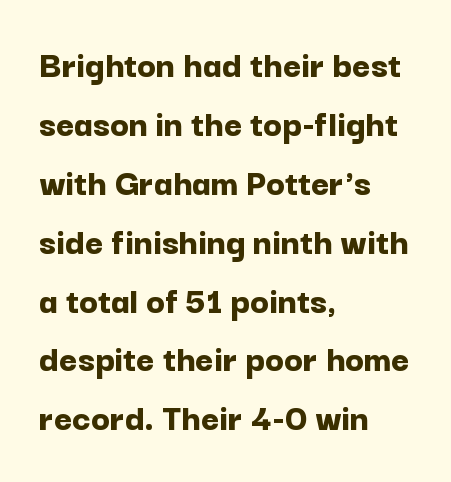
Vertical strokes here are truly vertical. Words float on clear page, feet unadorned. A typesetter would call this proportional, since set widths differ per character. Successive baselines arrive at the customary interval.
